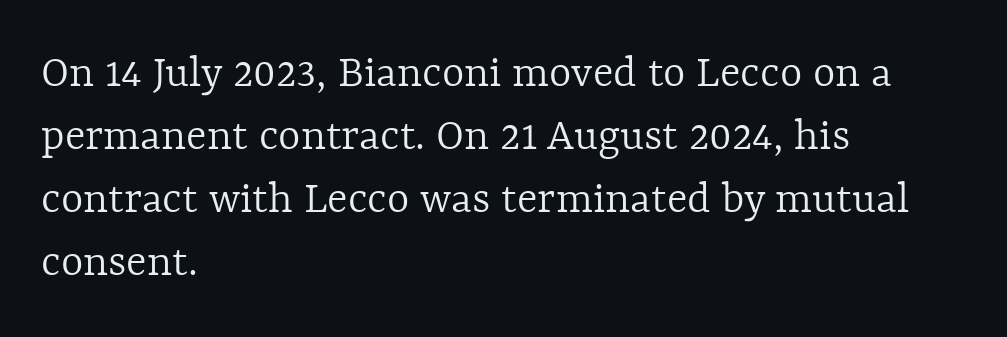
{"italic": "no", "bold": "no", "weight": "light", "width": "normal", "x_height": "medium", "monospaced": "no", "underline": "no", "align": "left", "line_spacing": "normal", "line_spacing_ratio": 1.31, "letter_spacing": "normal", "letter_spacing_em": 0.0, "glyph_px": 48}
